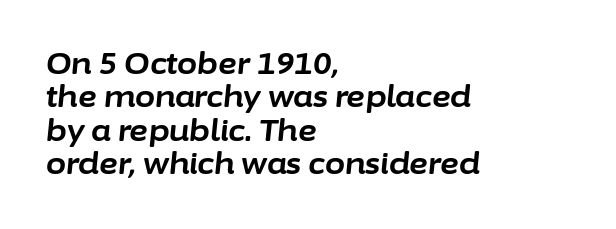
The image shows 29 px bold type, italic (leaning right); set left-aligned, tight line spacing (1.15x), normal letter spacing, not underlined; low stroke contrast and a medium x-height.
